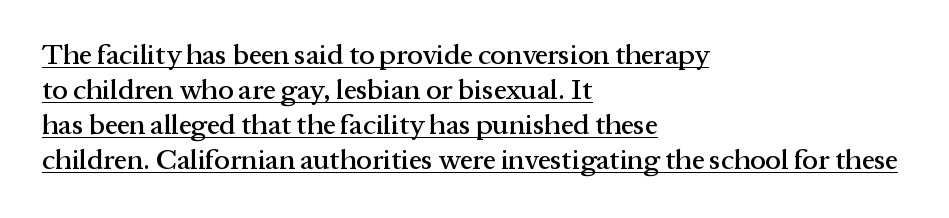
Q: Is the text italic (slanted)? A: No, it is upright.
Q: Is the typeface a serif or a sans-serif typeface? A: Serif.
Q: Is the text underlined? A: Yes.
Q: How is the paragraph aligned? A: Left-aligned.
Q: Is the spacing between letters normal or unusually wide? A: Normal.
Q: Is the spacing between lines tight, normal or loose? A: Normal.
Q: Width (condensed, normal, or wide)? A: Normal.
Q: Stroke contrast? A: Medium.
Q: x-height? A: Medium.
Q: Monospaced? A: No.
